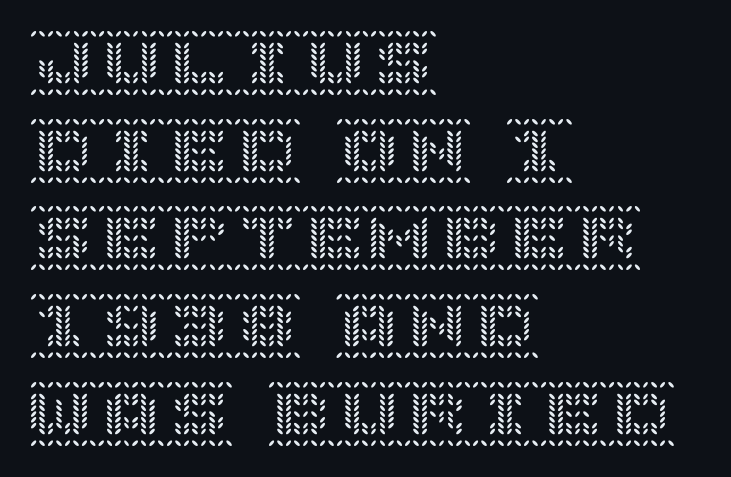
Q: Is the text italic (slanted)? A: No, it is upright.
Q: Is the text underlined? A: No.
Q: How is the paragraph aligned? A: Left-aligned.
Q: Is the spacing between letters normal or unusually wide? A: Normal.
Q: Is the spacing between lines tight, normal or loose? A: Normal.
Q: Width (condensed, normal, or wide)? A: Normal.
Q: x-height? A: Large.
